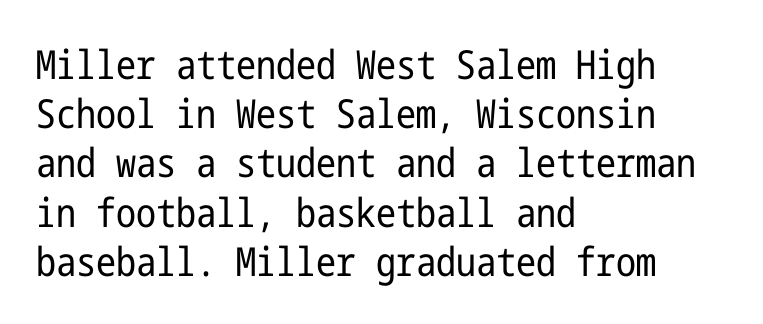
Q: Is the text bold? A: No.
Q: Is the text italic (slanted)? A: No, it is upright.
Q: Is the typeface a serif or a sans-serif typeface? A: Sans-serif.
Q: Is the text underlined? A: No.
Q: How is the paragraph aligned? A: Left-aligned.
Q: Is the spacing between letters normal or unusually wide? A: Normal.
Q: Width (condensed, normal, or wide)? A: Condensed.
Q: Stroke contrast? A: Low.
Q: x-height? A: Medium.
